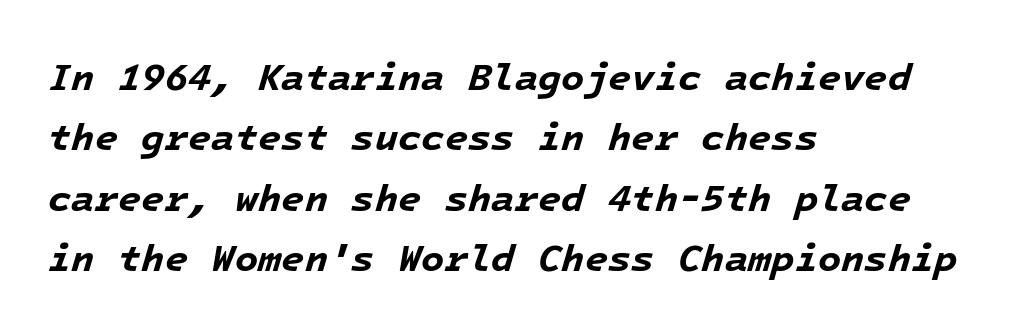
The passage shown leans; its letterforms are oblique. The designer left line spacing at the default. Notice how the passage keeps a crisp vertical edge on the left only. Nobody drew a line under any word here.
